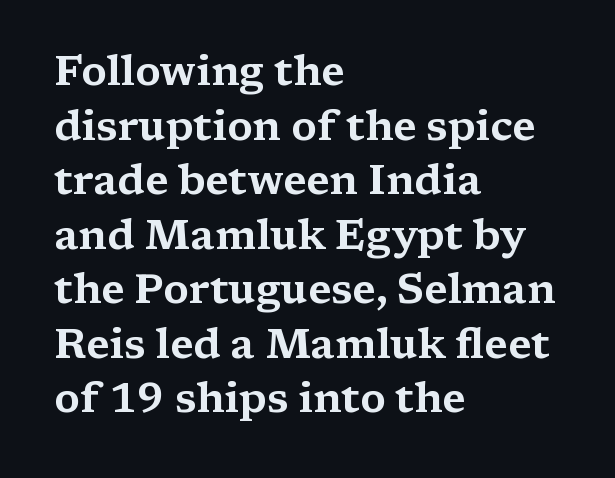
{"serif": "yes", "italic": "no", "width": "wide", "stroke_contrast": "medium", "x_height": "medium", "monospaced": "no", "underline": "no", "align": "left", "line_spacing": "normal", "line_spacing_ratio": 1.33, "letter_spacing": "normal", "letter_spacing_em": 0.0, "glyph_px": 41}
